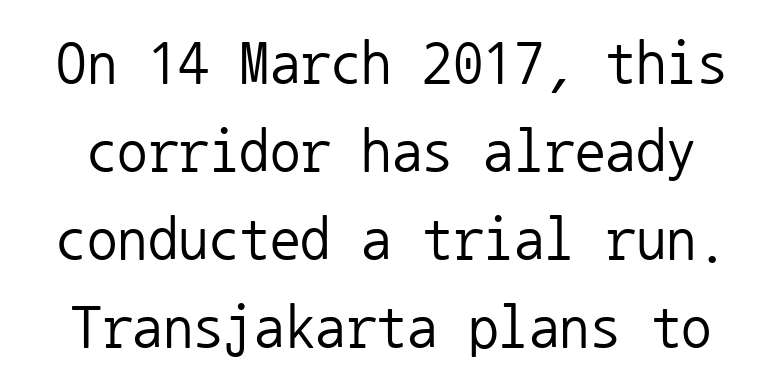
Q: Is the text bold? A: No.
Q: Is the text italic (slanted)? A: No, it is upright.
Q: Is the typeface a serif or a sans-serif typeface? A: Sans-serif.
Q: Is the text underlined? A: No.
Q: Is the spacing between letters normal or unusually wide? A: Normal.
Q: Is the spacing between lines tight, normal or loose? A: Normal.
Q: Width (condensed, normal, or wide)? A: Normal.
Q: Stroke contrast? A: Low.
Q: x-height? A: Medium.
Q: Monospaced? A: Yes.
